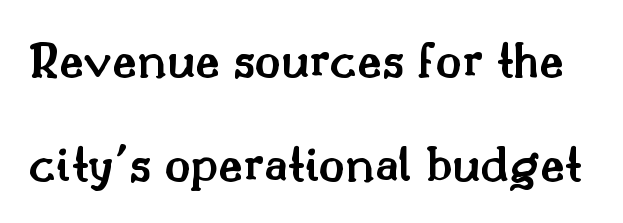
The image shows 53 px semibold serif type, upright; set loose line spacing (1.97x), normal letter spacing, not underlined; medium stroke contrast and a small x-height.
